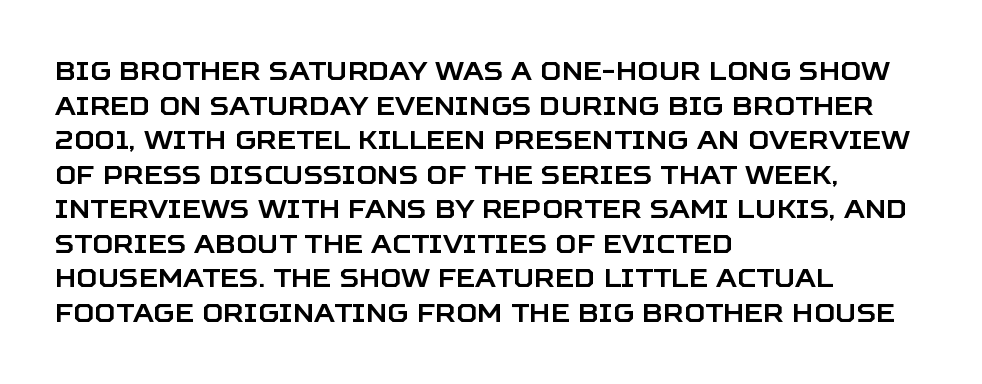
The image shows 26 px text type, upright; set left-aligned, normal line spacing (1.33x), normal letter spacing, not underlined.
